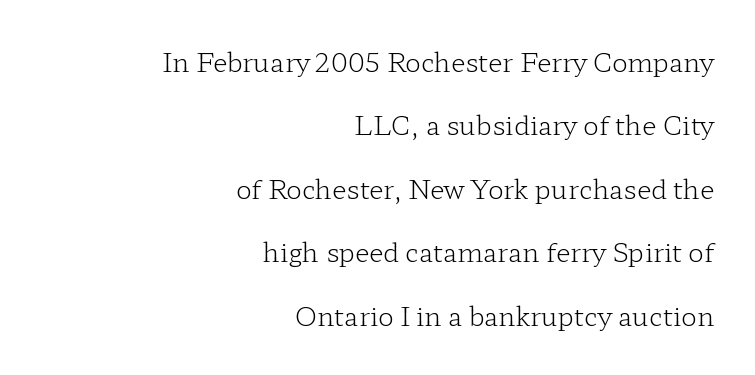
The paragraph shown leans on its right margin. Style check: upright. Glance below the letters and you will spot only blank space. The gaps between neighbouring characters are ordinary and unremarkable. Weight: regular or lighter. The rendering uses a large line-height, opening up the rows.
